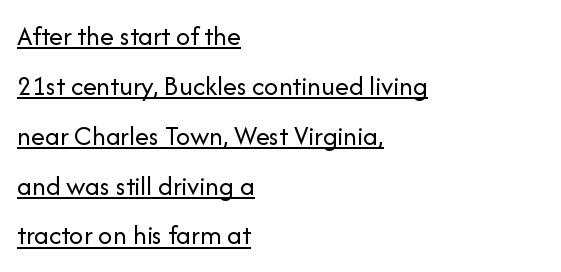
The image shows 28 px regular-weight sans-serif type, upright; set left-aligned, line spacing 1.78x, normal letter spacing, underlined; low stroke contrast and a medium x-height.
